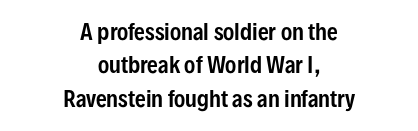
The image shows 21 px text type, upright; set centered, normal line spacing (1.59x), normal letter spacing, not underlined.
